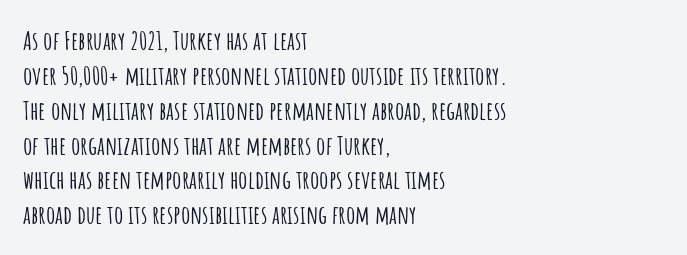
{"italic": "no", "underline": "no", "align": "left", "line_spacing": "normal", "line_spacing_ratio": 1.34, "letter_spacing": "normal", "letter_spacing_em": 0.0, "glyph_px": 26}
